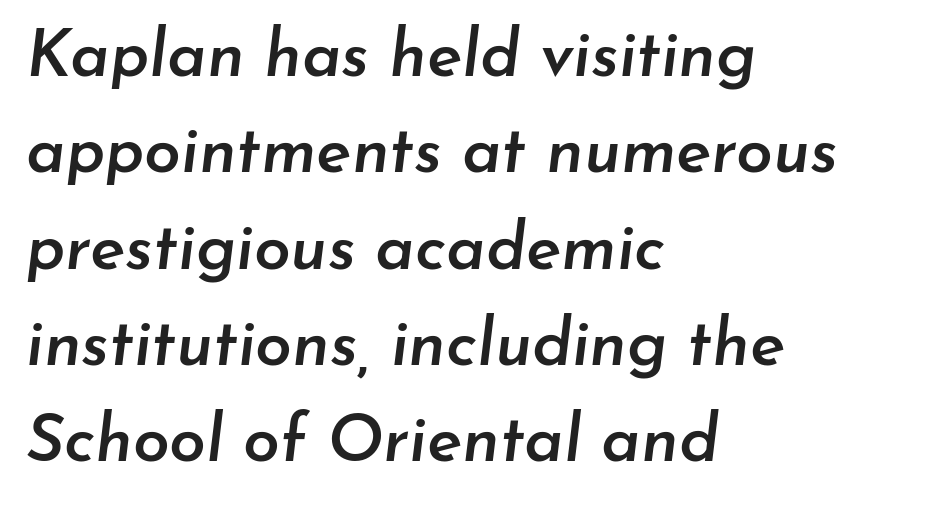
{"italic": "yes", "lean": "right", "slant_degrees": 7, "bold": "semi", "weight": "semibold", "width": "normal", "stroke_contrast": "low", "x_height": "small", "monospaced": "no", "underline": "no", "align": "left", "line_spacing": "normal", "line_spacing_ratio": 1.46, "letter_spacing": "normal", "letter_spacing_em": 0.0, "glyph_px": 66}
